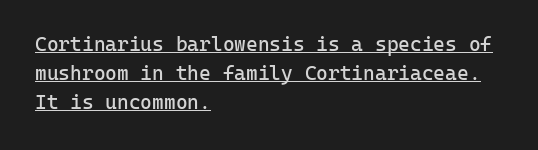
The image shows 20 px text type, upright; set left-aligned, normal line spacing (1.46x), normal letter spacing, underlined.
